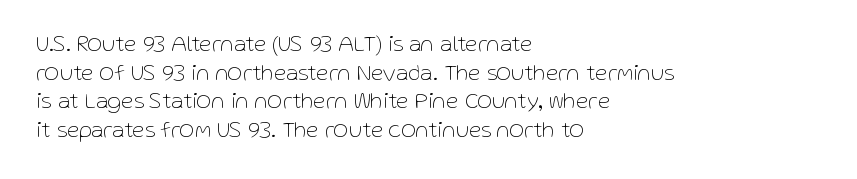
Beneath every word, the page is bare. On a weight scale, this lands at 450 or below. Look at the tracking — it's just the regular setting, nothing added. The typesetter chose a ragged-right arrangement here. Upright lettering throughout.
